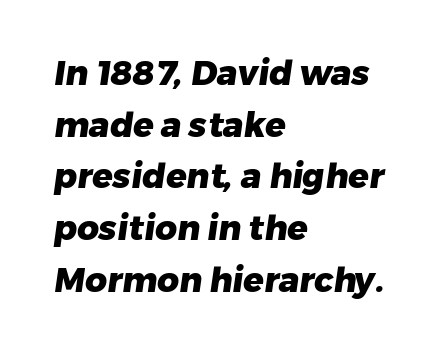
Q: Is the text bold? A: Yes.
Q: Is the typeface a serif or a sans-serif typeface? A: Sans-serif.
Q: Is the text underlined? A: No.
Q: How is the paragraph aligned? A: Left-aligned.
Q: Is the spacing between letters normal or unusually wide? A: Normal.
Q: Is the spacing between lines tight, normal or loose? A: Normal.
Q: Width (condensed, normal, or wide)? A: Normal.
Q: Stroke contrast? A: Low.
Q: x-height? A: Medium.
Q: Monospaced? A: No.
